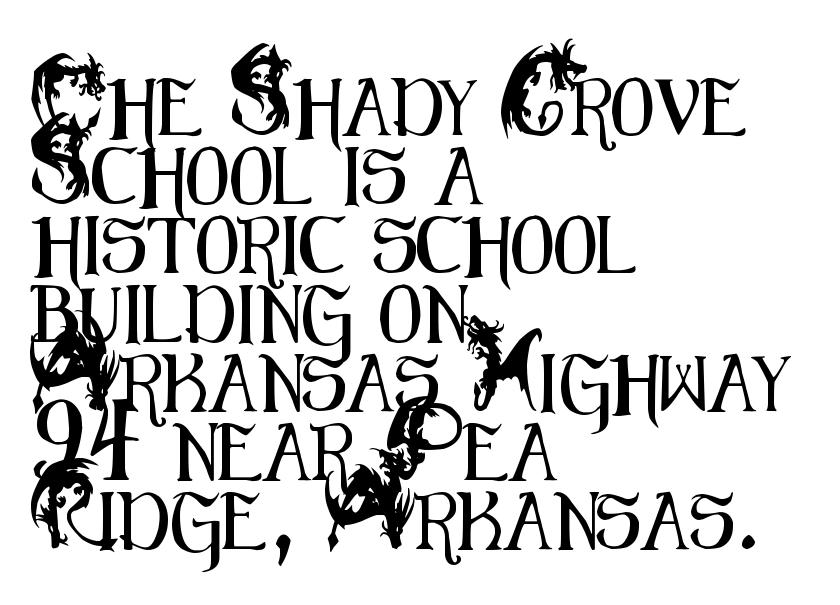
{"serif": "no", "italic": "no", "width": "condensed", "stroke_contrast": "medium", "x_height": "small", "monospaced": "no", "underline": "no", "align": "left", "line_spacing_ratio": 1.21, "letter_spacing": "normal", "letter_spacing_em": 0.0, "glyph_px": 57}
